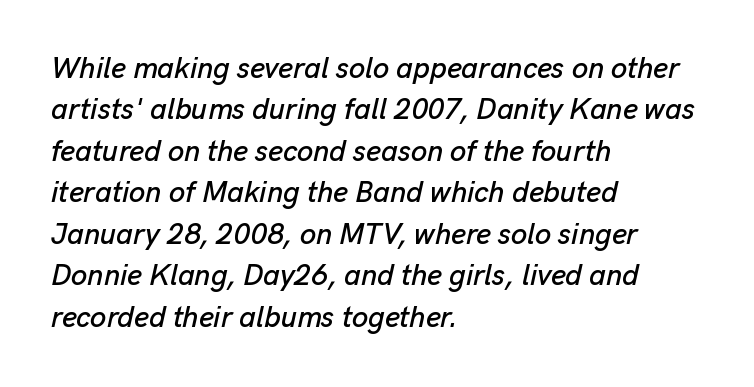
Q: Is the text italic (slanted)? A: Yes, it leans right by about 13 degrees.
Q: Is the text underlined? A: No.
Q: How is the paragraph aligned? A: Left-aligned.
Q: Is the spacing between letters normal or unusually wide? A: Normal.
Q: Is the spacing between lines tight, normal or loose? A: Normal.
Q: Width (condensed, normal, or wide)? A: Normal.
Q: Stroke contrast? A: Low.
Q: x-height? A: Medium.
Q: Monospaced? A: No.
